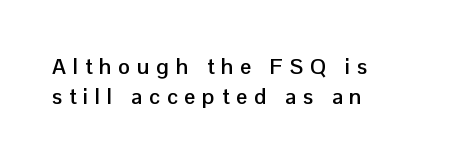
Q: Is the text bold? A: Yes.
Q: Is the text italic (slanted)? A: No, it is upright.
Q: Is the text underlined? A: No.
Q: How is the paragraph aligned? A: Left-aligned.
Q: Is the spacing between letters normal or unusually wide? A: Unusually wide.
Q: Is the spacing between lines tight, normal or loose? A: Normal.
